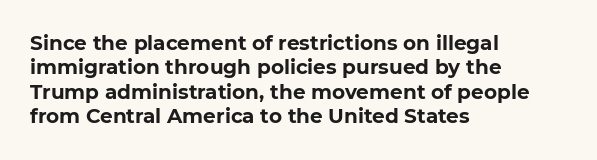
{"italic": "no", "bold": "yes", "underline": "no", "align": "left", "line_spacing_ratio": 1.22, "letter_spacing": "normal", "letter_spacing_em": 0.0, "glyph_px": 20}
